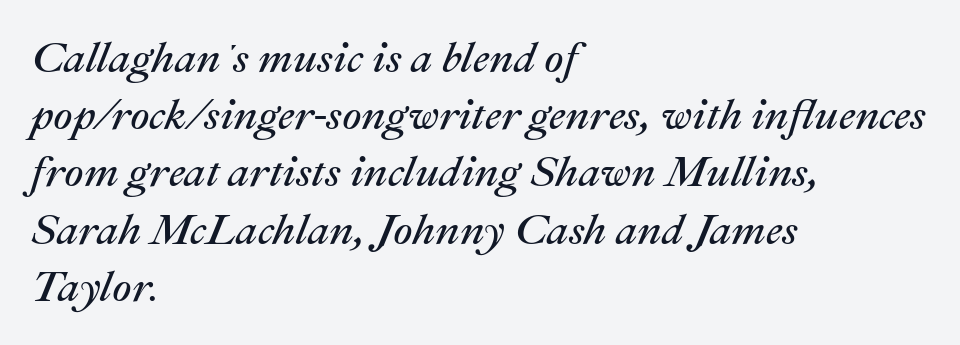
The passage shown is not underscored anywhere. Horizontal alignment here is leftward, the default for most running prose. What stands out about the letter spacing? Nothing — it is the standard amount. Summary of vertical rhythm: regular, with standard interline spacing.
